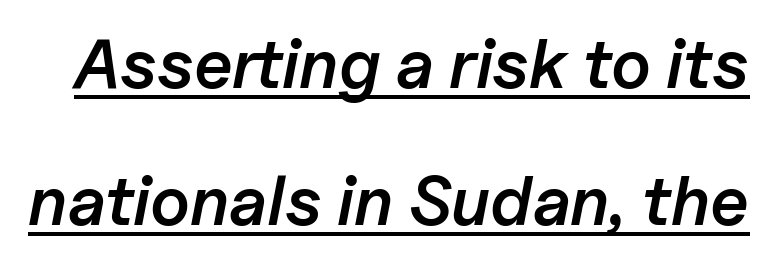
The image shows 69 px semibold type, italic (leaning right); set loose line spacing (1.99x), normal letter spacing, underlined; low stroke contrast and a medium x-height.
